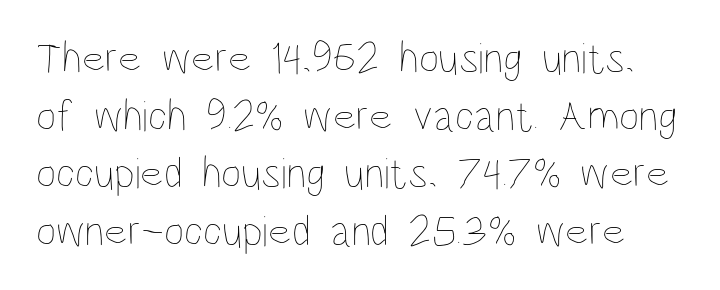
Counters stay open thanks to moderate or lighter strokes. Interline gaps are of average width in this sample. The passage shown has conventional tracking throughout. Here the designer chose a conventional face with non-uniform glyph widths.
